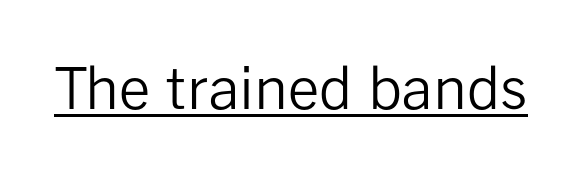
The image shows 56 px regular-weight sans-serif type, upright; set normal letter spacing, underlined; low stroke contrast and a medium x-height.
